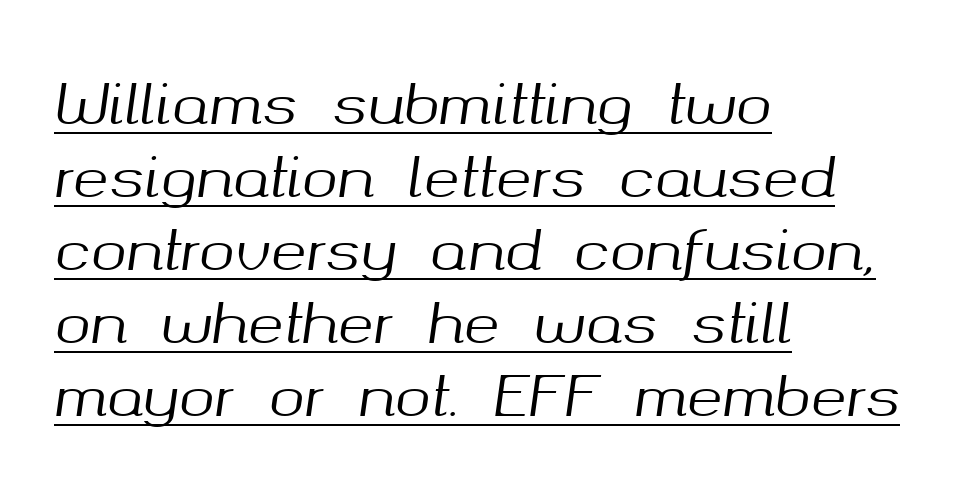
{"italic": "yes", "lean": "right", "slant_degrees": 8, "width": "normal", "stroke_contrast": "medium", "x_height": "medium", "monospaced": "no", "underline": "yes", "align": "left", "line_spacing": "normal", "line_spacing_ratio": 1.35, "letter_spacing": "normal", "letter_spacing_em": 0.0, "glyph_px": 54}
